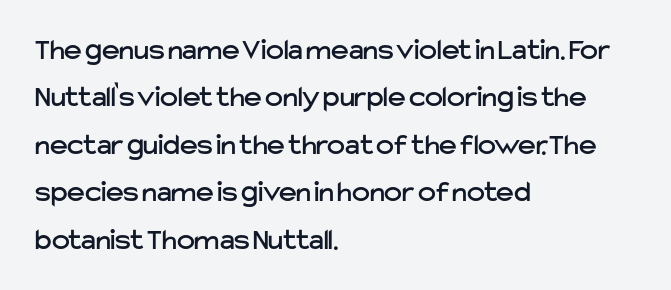
The image shows 30 px sans-serif type, upright; set left-aligned, normal line spacing (1.58x), normal letter spacing, not underlined; low stroke contrast and a medium x-height.
